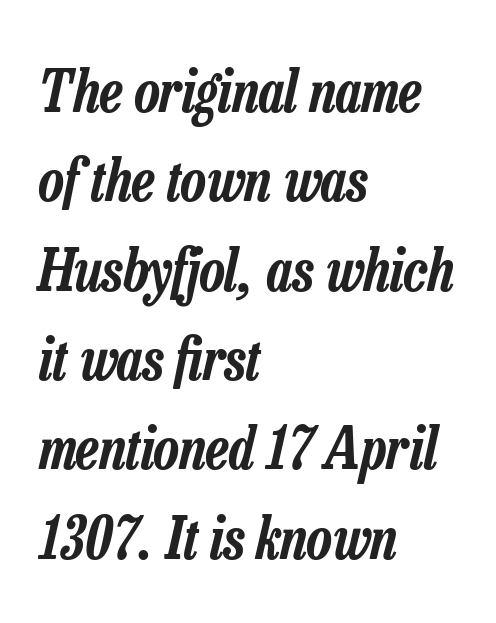
The image shows 58 px condensed type, italic (leaning right); set left-aligned, normal line spacing (1.54x), normal letter spacing, not underlined; low stroke contrast and a medium x-height.
